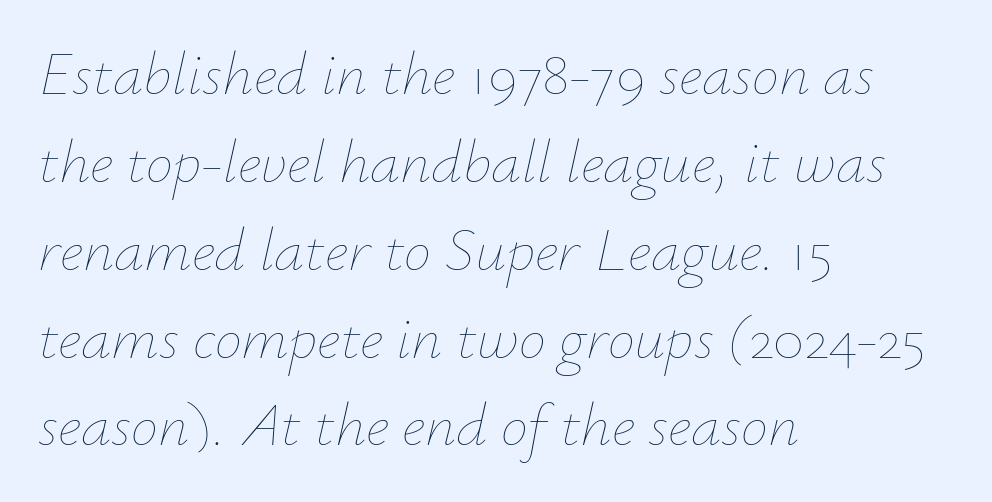
The image shows 61 px thin type, italic (leaning right); set left-aligned, normal line spacing (1.44x), normal letter spacing, not underlined; low stroke contrast and a small x-height.
